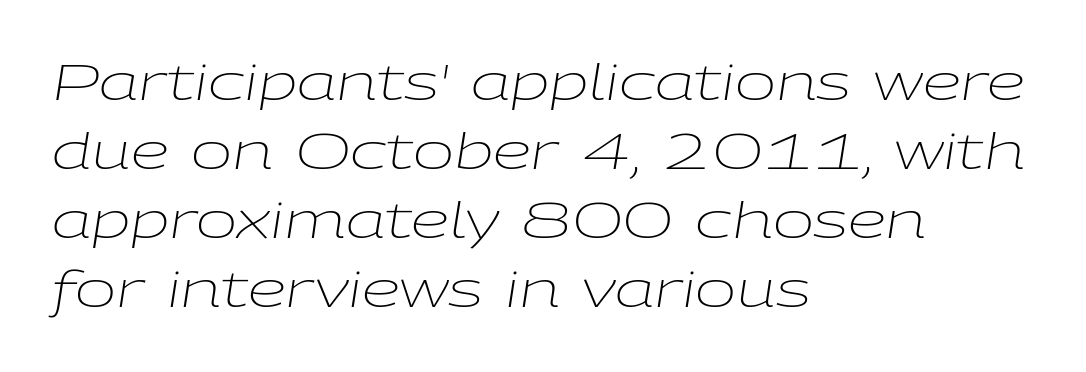
{"italic": "yes", "lean": "right", "slant_degrees": 9, "bold": "no", "weight": "light", "width": "wide", "stroke_contrast": "low", "x_height": "medium", "monospaced": "no", "underline": "no", "align": "left", "line_spacing": "normal", "line_spacing_ratio": 1.41, "letter_spacing": "normal", "letter_spacing_em": 0.0, "glyph_px": 49}
